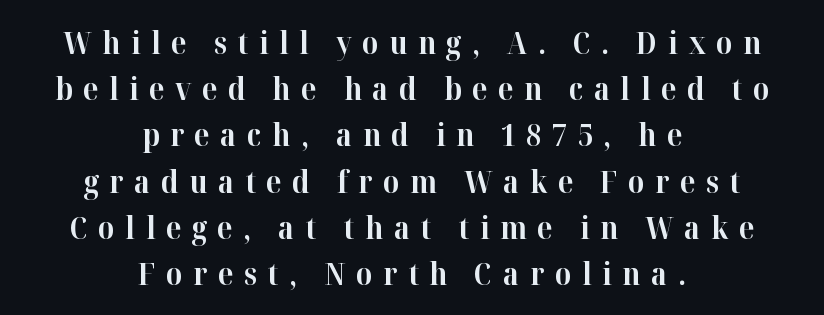
The image shows 31 px bold serif type, upright; set centered, normal line spacing (1.49x), unusually wide letter spacing (+0.34 em), not underlined; high stroke contrast and a medium x-height.
